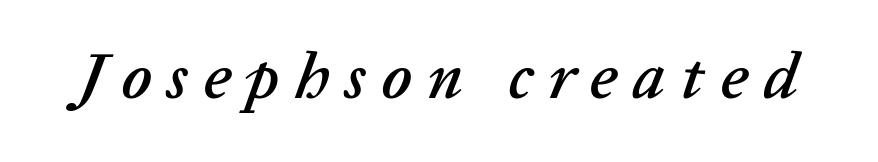
Q: Is the text italic (slanted)? A: Yes, it leans right by about 20 degrees.
Q: Is the text underlined? A: No.
Q: Is the spacing between letters normal or unusually wide? A: Unusually wide.
Q: Width (condensed, normal, or wide)? A: Normal.
Q: Stroke contrast? A: Low.
Q: x-height? A: Medium.
Q: Monospaced? A: No.
